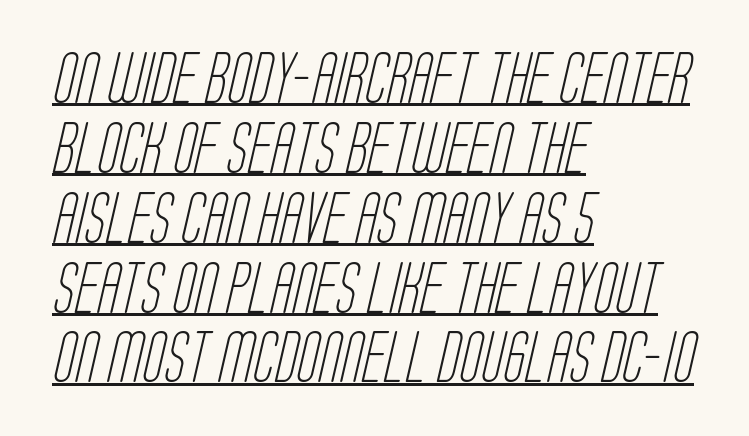
Q: Is the text bold? A: No.
Q: Is the typeface a serif or a sans-serif typeface? A: Sans-serif.
Q: Is the text underlined? A: Yes.
Q: How is the paragraph aligned? A: Left-aligned.
Q: Is the spacing between letters normal or unusually wide? A: Normal.
Q: Is the spacing between lines tight, normal or loose? A: Normal.
Q: Width (condensed, normal, or wide)? A: Condensed.
Q: Stroke contrast? A: Low.
Q: x-height? A: Large.
Q: Monospaced? A: No.
